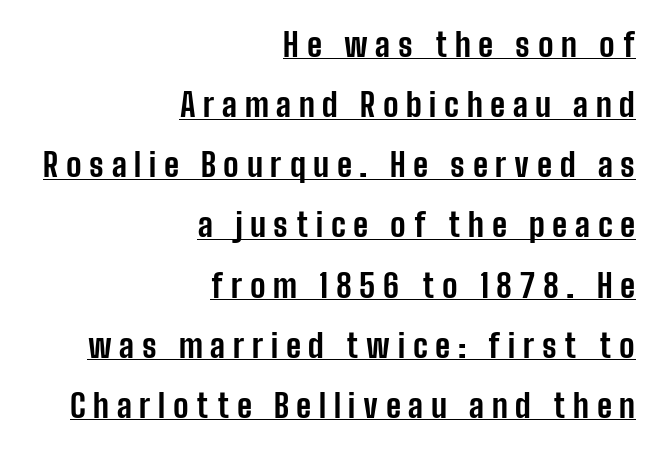
Q: Is the text bold? A: Yes.
Q: Is the text italic (slanted)? A: No, it is upright.
Q: Is the typeface a serif or a sans-serif typeface? A: Sans-serif.
Q: Is the text underlined? A: Yes.
Q: How is the paragraph aligned? A: Right-aligned.
Q: Is the spacing between letters normal or unusually wide? A: Unusually wide.
Q: Width (condensed, normal, or wide)? A: Condensed.
Q: Stroke contrast? A: Low.
Q: x-height? A: Medium.
Q: Monospaced? A: No.
